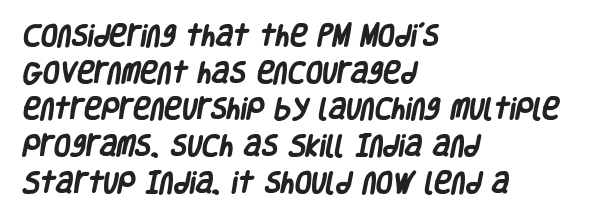
Q: Is the text bold? A: Yes.
Q: Is the text underlined? A: No.
Q: How is the paragraph aligned? A: Left-aligned.
Q: Is the spacing between letters normal or unusually wide? A: Normal.
Q: Is the spacing between lines tight, normal or loose? A: Normal.
